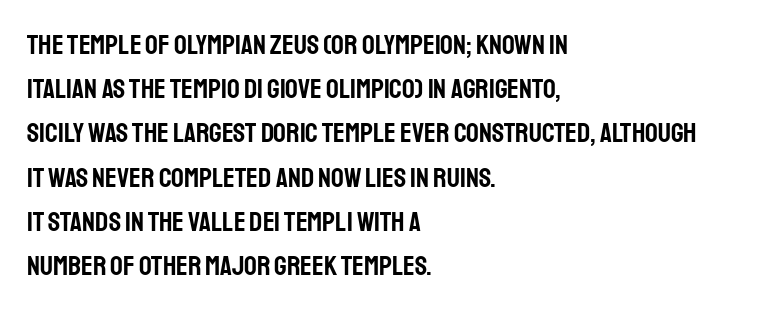
Regular leading. The specimen reads as upright at a glance. You can tell from the bare stems that sans-serif type was used. A student would call this left alignment; a typographer would say flush left, rag right. The words here are not underlined.
